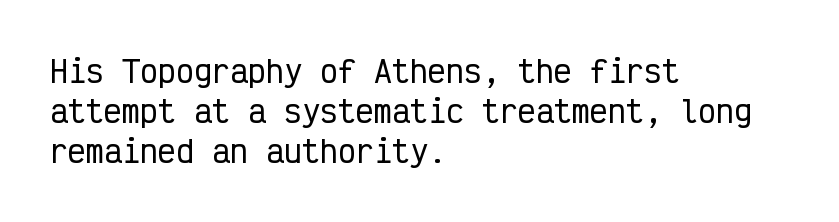
The image shows 30 px condensed sans-serif type, upright, monospaced; set left-aligned, normal line spacing (1.34x), normal letter spacing, not underlined; low stroke contrast and a medium x-height.
